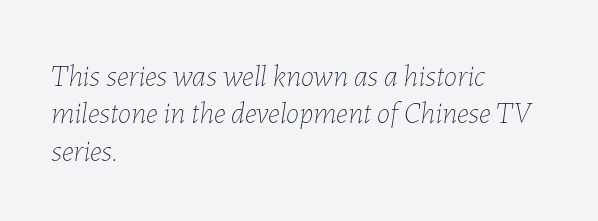
The image shows 30 px thin type, italic (leaning right); set left-aligned, normal line spacing (1.25x), normal letter spacing, not underlined; low stroke contrast and a medium x-height.
